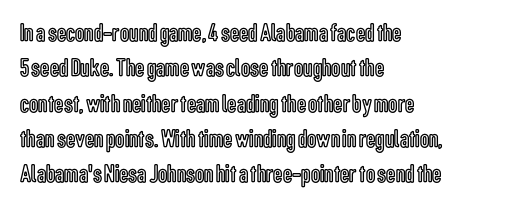
{"italic": "no", "underline": "no", "align": "left", "line_spacing": "normal", "line_spacing_ratio": 1.36, "letter_spacing": "normal", "letter_spacing_em": 0.0, "glyph_px": 26}
